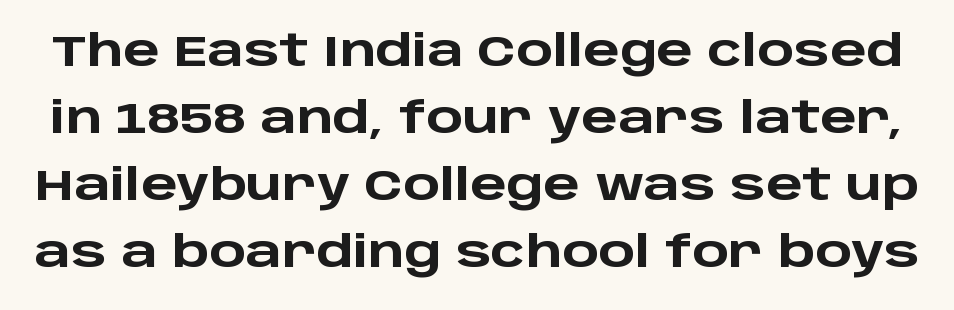
{"serif": "no", "italic": "no", "bold": "yes", "weight": "heavy", "width": "wide", "stroke_contrast": "low", "x_height": "large", "monospaced": "no", "underline": "no", "line_spacing": "normal", "line_spacing_ratio": 1.56, "letter_spacing": "normal", "letter_spacing_em": 0.0, "glyph_px": 43}
